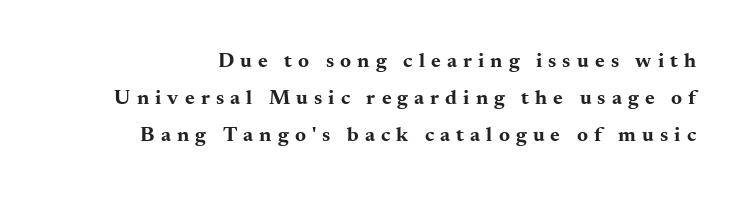
{"italic": "no", "bold": "yes", "underline": "no", "line_spacing_ratio": 1.76, "letter_spacing": "wide", "letter_spacing_em": 0.29, "glyph_px": 21}
